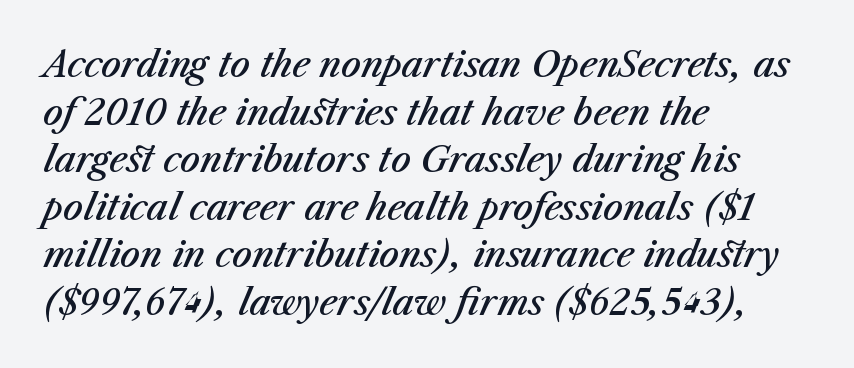
{"italic": "yes", "lean": "right", "slant_degrees": 23, "bold": "semi", "weight": "semibold", "width": "normal", "stroke_contrast": "medium", "x_height": "medium", "monospaced": "no", "underline": "no", "align": "left", "line_spacing": "normal", "line_spacing_ratio": 1.36, "letter_spacing": "normal", "letter_spacing_em": 0.0, "glyph_px": 35}
